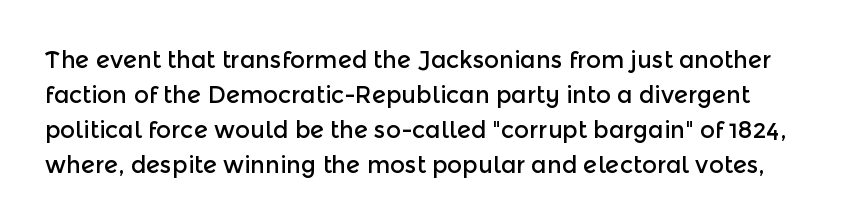
Quick note: underline off. One glance says typical: line gaps are just what's usual. When letters stand straight like this, we call the style roman or upright. Tracking here is standard; glyphs follow each other at the usual distance.
